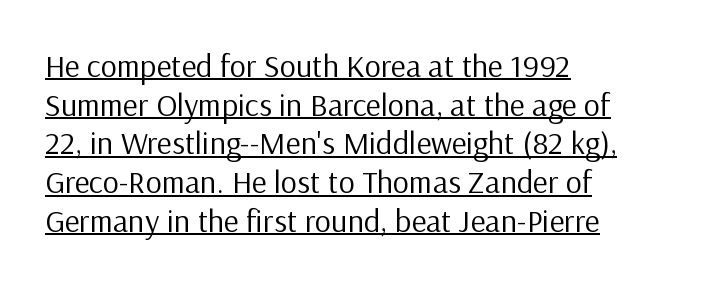
Think standard paragraph weight, or any step lighter than that. The sample's only ornament is a line tracing under the words. Each word holds together tightly as a unit, with standard inter-letter gaps. This sample uses a sans-serif face.
